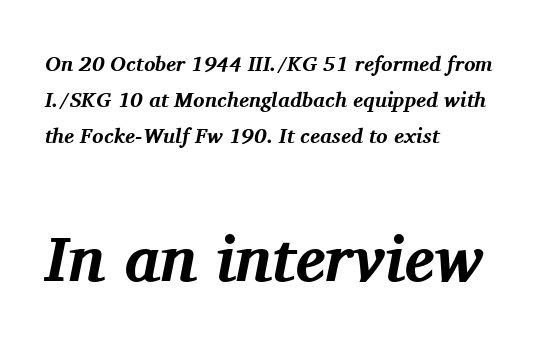
The image shows 64 px bold serif type, italic (leaning right); set left-aligned, line spacing 1.71x, normal letter spacing, not underlined; the second (bottom) block is 3.05x larger; medium stroke contrast and a medium x-height.
